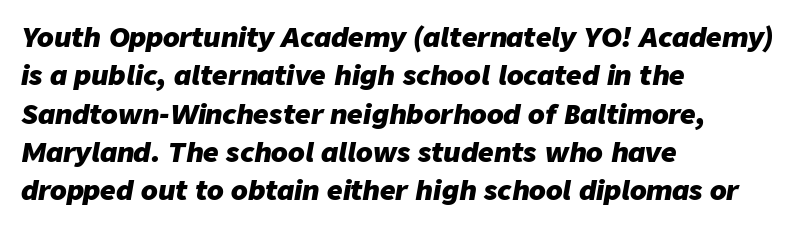
The image shows 27 px bold type, italic (leaning right); set left-aligned, normal line spacing (1.42x), normal letter spacing, not underlined.
